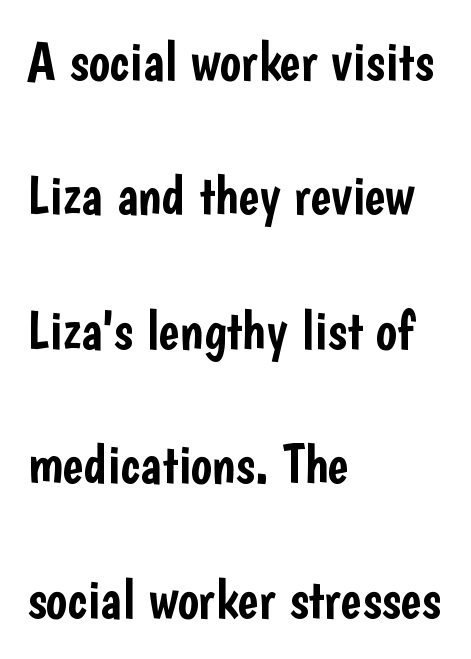
The lines in this sample share a left origin and differ only in where they stop. The text was rendered using a sans face with plain stroke endings. The passage shown is not underscored anywhere. The rendering uses a large line-height, opening up the rows. The type sits square on the baseline with zero lean.
